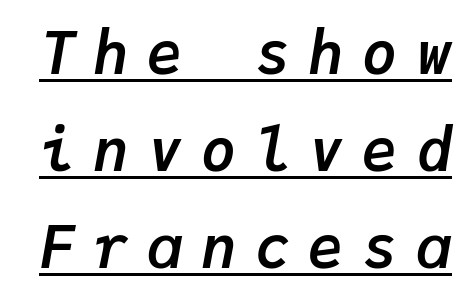
{"italic": "yes", "lean": "right", "slant_degrees": 9, "bold": "yes", "weight": "semibold", "width": "normal", "stroke_contrast": "low", "x_height": "medium", "monospaced": "yes", "underline": "yes", "line_spacing": "normal", "line_spacing_ratio": 1.64, "letter_spacing": "wide", "letter_spacing_em": 0.31, "glyph_px": 59}
